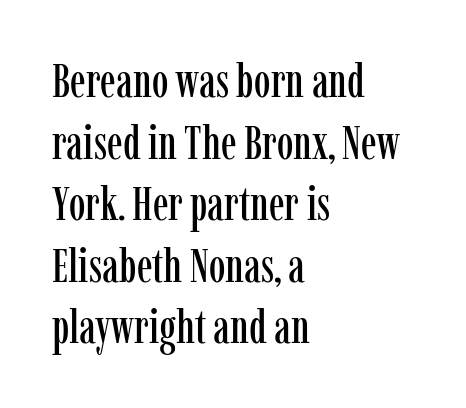
Q: Is the text italic (slanted)? A: No, it is upright.
Q: Is the typeface a serif or a sans-serif typeface? A: Serif.
Q: Is the text underlined? A: No.
Q: How is the paragraph aligned? A: Left-aligned.
Q: Is the spacing between letters normal or unusually wide? A: Normal.
Q: Is the spacing between lines tight, normal or loose? A: Normal.
Q: Width (condensed, normal, or wide)? A: Condensed.
Q: Stroke contrast? A: Low.
Q: x-height? A: Medium.
Q: Monospaced? A: No.
